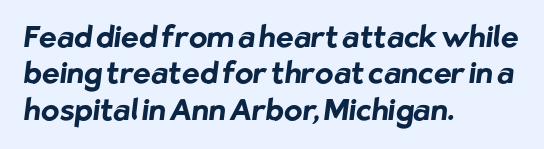
The image shows 30 px bold sans-serif type; set left-aligned, line spacing 1.21x, normal letter spacing, not underlined; low stroke contrast and a medium x-height.
